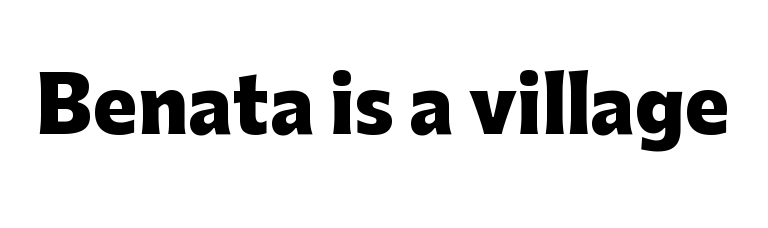
The image shows 74 px heavy sans-serif type, upright; set normal letter spacing, not underlined; low stroke contrast and a medium x-height.
